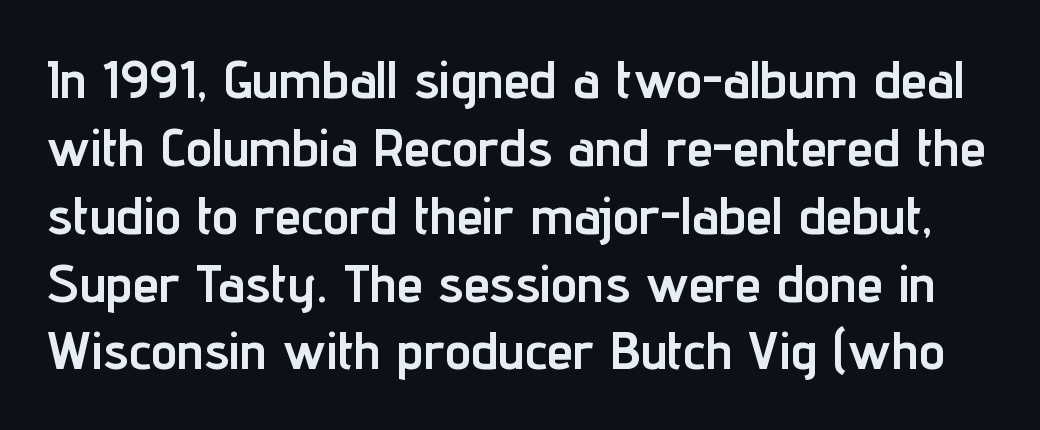
Q: Is the text bold? A: Yes.
Q: Is the text italic (slanted)? A: No, it is upright.
Q: Is the typeface a serif or a sans-serif typeface? A: Sans-serif.
Q: Is the text underlined? A: No.
Q: Is the spacing between letters normal or unusually wide? A: Normal.
Q: Is the spacing between lines tight, normal or loose? A: Normal.
Q: Width (condensed, normal, or wide)? A: Condensed.
Q: Stroke contrast? A: Low.
Q: x-height? A: Medium.
Q: Monospaced? A: No.
